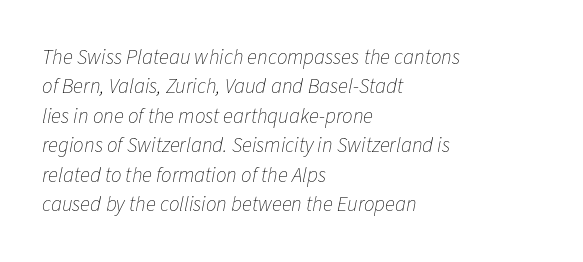
Caption: standard tracking, unaltered. Notice how the passage keeps a crisp vertical edge on the left only. Underlining? Definitely not there. Quick note: italic. Stems here are at most as thick as an everyday book face.
